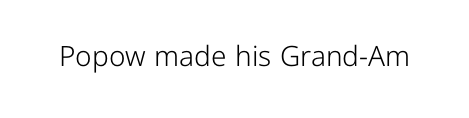
Q: Is the text bold? A: No.
Q: Is the text italic (slanted)? A: No, it is upright.
Q: Is the typeface a serif or a sans-serif typeface? A: Sans-serif.
Q: Is the text underlined? A: No.
Q: Is the spacing between letters normal or unusually wide? A: Normal.
Q: Width (condensed, normal, or wide)? A: Normal.
Q: Stroke contrast? A: Low.
Q: x-height? A: Medium.
Q: Monospaced? A: No.
